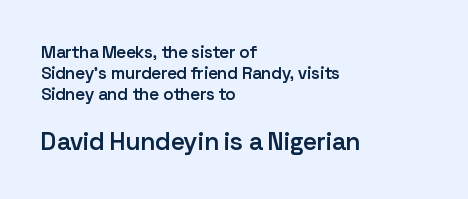
{"italic": "no", "bold": "semi", "underline": "no", "align": "left", "line_spacing": "normal", "line_spacing_ratio": 1.25, "letter_spacing": "normal", "letter_spacing_em": 0.0, "larger_block": "second", "size_ratio": 1.47, "glyph_px": 25}
